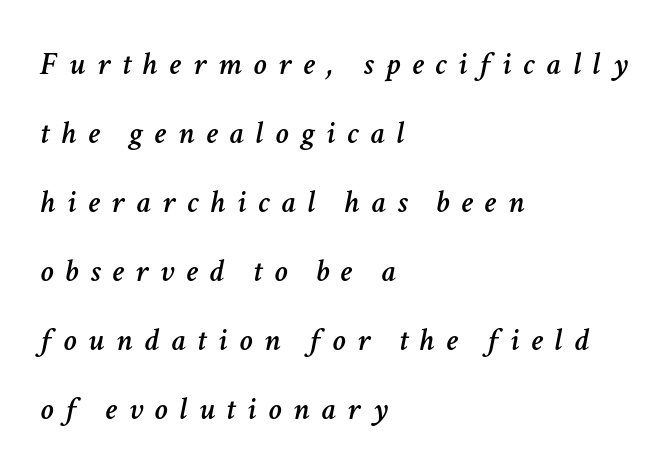
The passage shown is not underscored anywhere. The horizontal fit of the characters is loose and conspicuously gappy. Regarding leading, the lines here are spaced well apart. These lines stack with their left ends in a neat column. A typesetter would call this proportional, since set widths differ per character.
